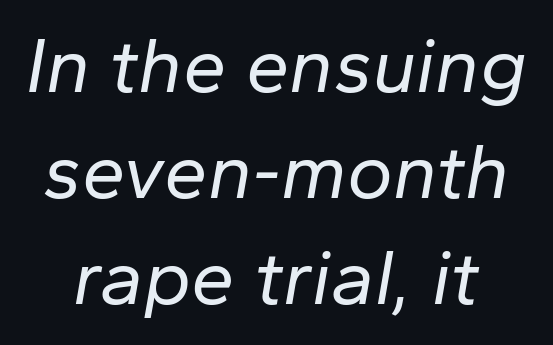
The lines sit at an ordinary, default distance from one another. The letters are slanted; this is an italic face. Note the varied advance widths — an 'i' is clearly narrower than an 'm'. Tracking here is standard; glyphs follow each other at the usual distance. The weight tops out at a normal text grade. Bare-footed words on every line.
